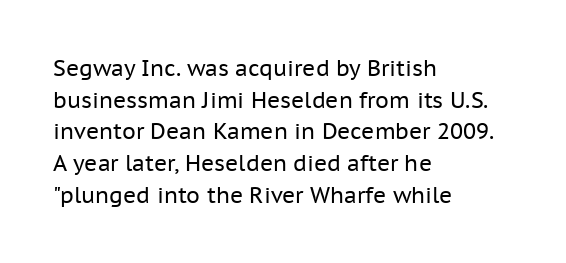
Q: Is the text bold? A: No.
Q: Is the text italic (slanted)? A: No, it is upright.
Q: Is the text underlined? A: No.
Q: How is the paragraph aligned? A: Left-aligned.
Q: Is the spacing between letters normal or unusually wide? A: Normal.
Q: Is the spacing between lines tight, normal or loose? A: Normal.
